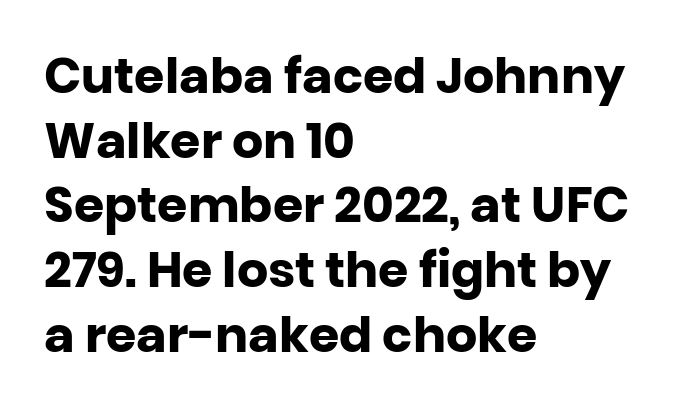
You can tell it's not italic because the verticals are truly vertical. These lines are rendered in a variable-pitch font. Students, observe: this is what conventionally led text looks like. Horizontally, the lines are justified to the leading edge only.
